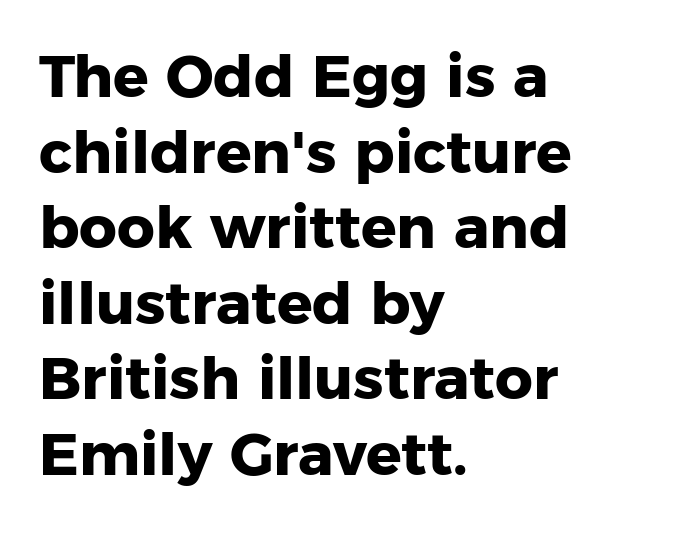
Q: Is the text bold? A: Yes.
Q: Is the text italic (slanted)? A: No, it is upright.
Q: Is the typeface a serif or a sans-serif typeface? A: Sans-serif.
Q: Is the text underlined? A: No.
Q: How is the paragraph aligned? A: Left-aligned.
Q: Is the spacing between letters normal or unusually wide? A: Normal.
Q: Is the spacing between lines tight, normal or loose? A: Normal.
Q: Width (condensed, normal, or wide)? A: Normal.
Q: Stroke contrast? A: Low.
Q: x-height? A: Medium.
Q: Monospaced? A: No.
